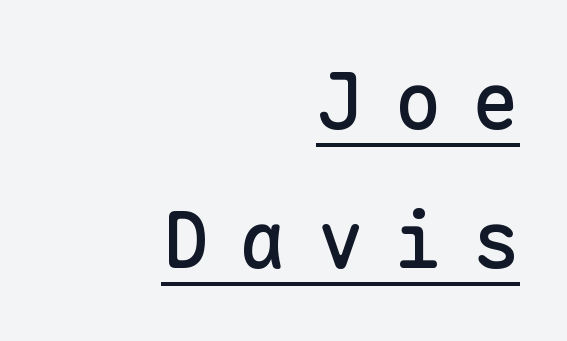
Q: Is the text italic (slanted)? A: No, it is upright.
Q: Is the typeface a serif or a sans-serif typeface? A: Sans-serif.
Q: Is the text underlined? A: Yes.
Q: How is the paragraph aligned? A: Right-aligned.
Q: Is the spacing between letters normal or unusually wide? A: Unusually wide.
Q: Width (condensed, normal, or wide)? A: Normal.
Q: Stroke contrast? A: Low.
Q: x-height? A: Medium.
Q: Monospaced? A: Yes.
